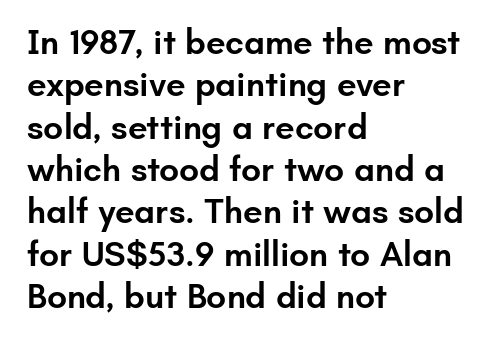
{"serif": "no", "italic": "no", "bold": "semi", "weight": "semibold", "width": "normal", "stroke_contrast": "low", "x_height": "small", "monospaced": "no", "underline": "no", "align": "left", "line_spacing_ratio": 1.21, "letter_spacing": "normal", "letter_spacing_em": 0.0, "glyph_px": 35}
